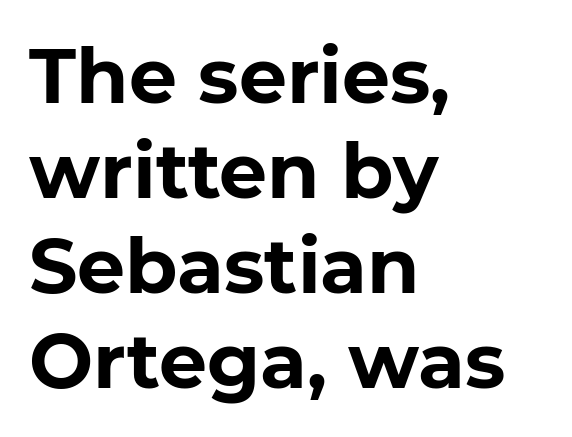
You could not count columns in this text — the font is proportionally spaced. The ragged edge is on the right, which tells us the setting is flush left. Serif or sans? Sans — the stroke terminals are bare. Quick note: not italic, upright.
